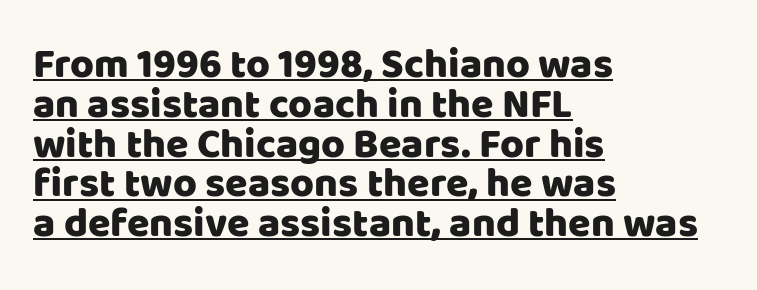
{"serif": "no", "italic": "no", "width": "normal", "stroke_contrast": "low", "x_height": "large", "monospaced": "no", "underline": "yes", "align": "left", "line_spacing": "tight", "line_spacing_ratio": 0.97, "letter_spacing": "normal", "letter_spacing_em": 0.0, "glyph_px": 41}
